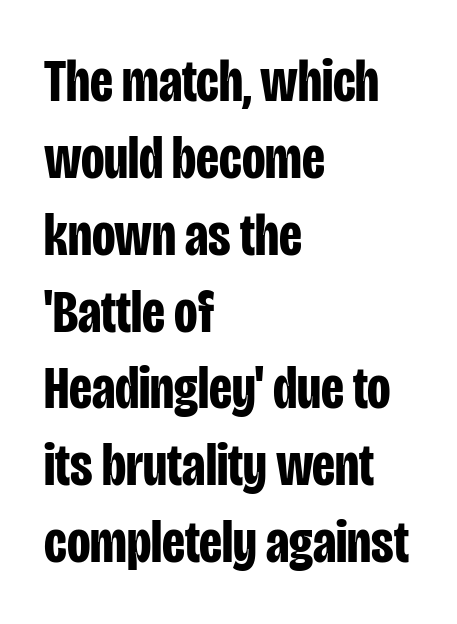
Q: Is the text bold? A: Yes.
Q: Is the text italic (slanted)? A: No, it is upright.
Q: Is the typeface a serif or a sans-serif typeface? A: Sans-serif.
Q: Is the text underlined? A: No.
Q: How is the paragraph aligned? A: Left-aligned.
Q: Is the spacing between letters normal or unusually wide? A: Normal.
Q: Is the spacing between lines tight, normal or loose? A: Normal.
Q: Width (condensed, normal, or wide)? A: Condensed.
Q: Stroke contrast? A: Low.
Q: x-height? A: Large.
Q: Monospaced? A: No.
